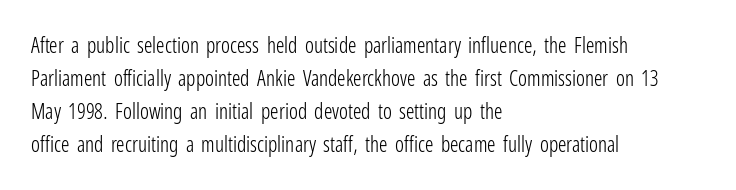
No italicization has been applied; the sample stays upright. This rendering features lettering with no underline. Summary of weight: not heavy and not bold. The typesetter chose a ragged-right arrangement here. The vertical gap from one line to the next is medium.
